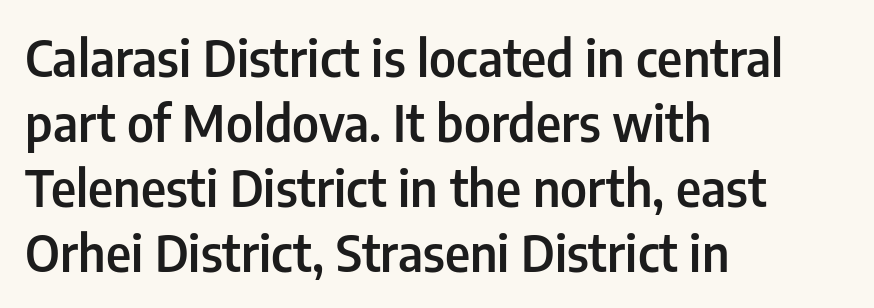
Nothing unusual about the tracking: characters are spaced as the font intends. If you drew a line through each stem, it would be perfectly vertical. Each glyph is drawn with semibold strokes, heavier than normal yet not fully bold. The rendering anchors every line to the left-hand side. Think of a printed novel: that variable character pitch is what you see here. Look at the bottom of the vertical strokes: they stop flat, with no serifs.
